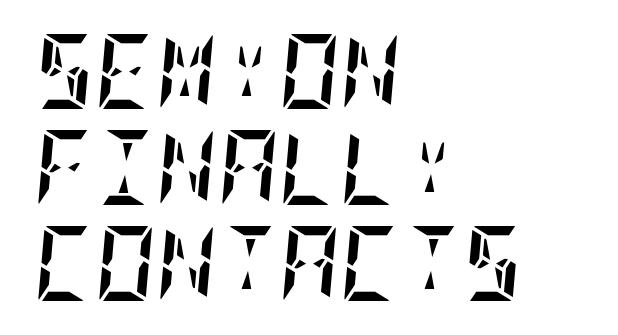
Chunky letters — that's bold for sure. One-word summary of the alignment: left. Tracking value appears to be zero — textbook default spacing. Descenders hang freely into open space. The typography opts for an oblique posture over an upright one. Whoever set this chose a conventional vertical rhythm.
